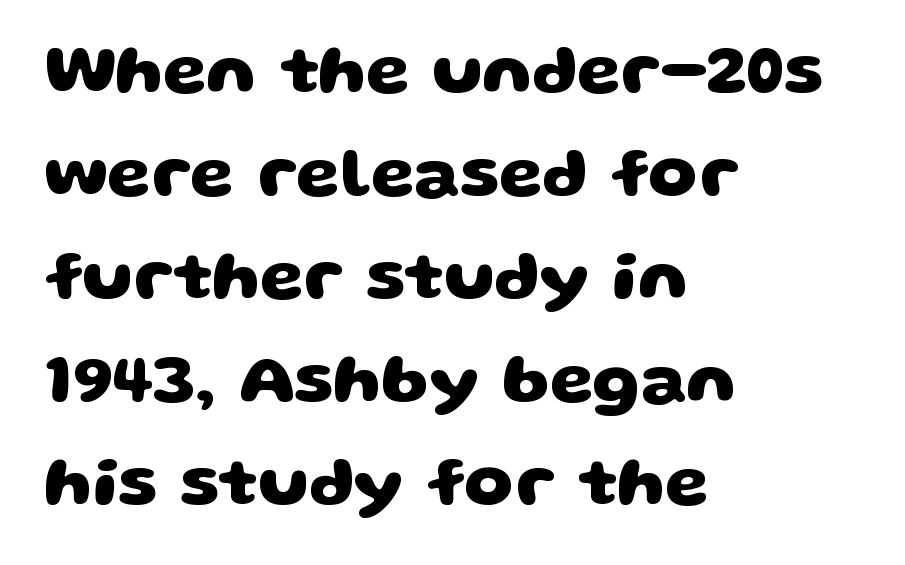
{"serif": "no", "bold": "yes", "weight": "heavy", "width": "wide", "stroke_contrast": "low", "x_height": "large", "monospaced": "no", "underline": "no", "align": "left", "line_spacing": "normal", "line_spacing_ratio": 1.47, "letter_spacing": "normal", "letter_spacing_em": 0.0, "glyph_px": 70}
